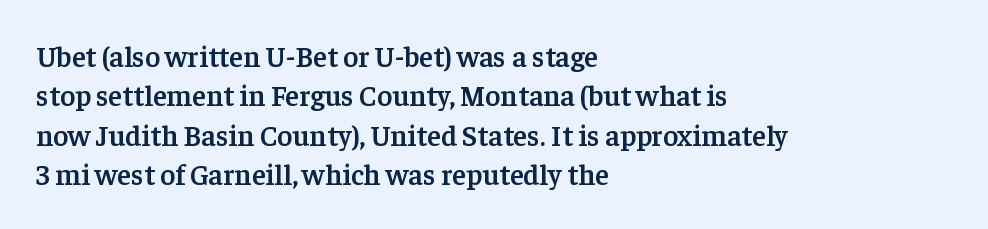
{"serif": "yes", "italic": "no", "bold": "semi", "weight": "semibold", "width": "normal", "stroke_contrast": "low", "x_height": "medium", "monospaced": "no", "underline": "no", "align": "left", "line_spacing": "normal", "line_spacing_ratio": 1.36, "letter_spacing": "normal", "letter_spacing_em": 0.0, "glyph_px": 29}
